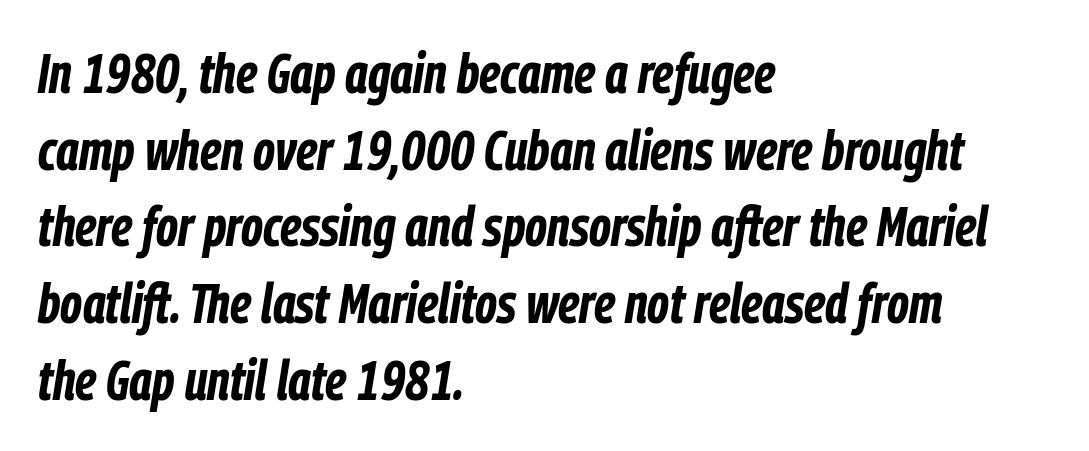
Q: Is the text bold? A: Yes.
Q: Is the text italic (slanted)? A: Yes, it leans right by about 9 degrees.
Q: Is the text underlined? A: No.
Q: How is the paragraph aligned? A: Left-aligned.
Q: Is the spacing between letters normal or unusually wide? A: Normal.
Q: Is the spacing between lines tight, normal or loose? A: Normal.
Q: Width (condensed, normal, or wide)? A: Condensed.
Q: Stroke contrast? A: Low.
Q: x-height? A: Medium.
Q: Monospaced? A: No.
